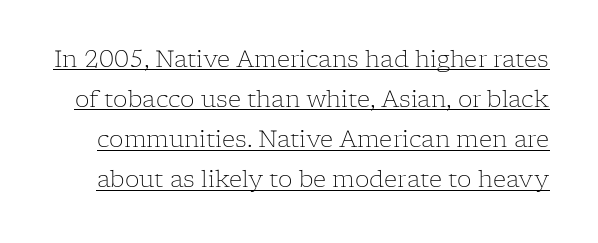
The image shows 23 px text type, upright; set line spacing 1.74x, normal letter spacing, underlined.
